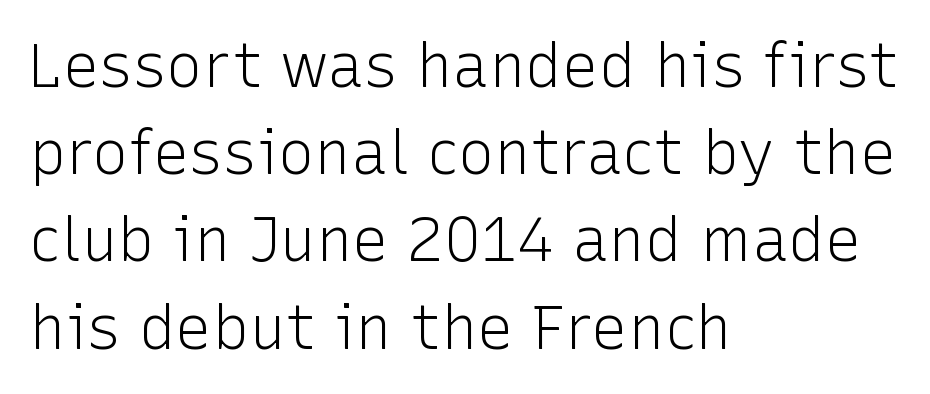
Q: Is the text bold? A: No.
Q: Is the text italic (slanted)? A: No, it is upright.
Q: Is the typeface a serif or a sans-serif typeface? A: Sans-serif.
Q: Is the text underlined? A: No.
Q: How is the paragraph aligned? A: Left-aligned.
Q: Is the spacing between letters normal or unusually wide? A: Normal.
Q: Is the spacing between lines tight, normal or loose? A: Normal.
Q: Width (condensed, normal, or wide)? A: Normal.
Q: Stroke contrast? A: Low.
Q: x-height? A: Medium.
Q: Monospaced? A: No.
